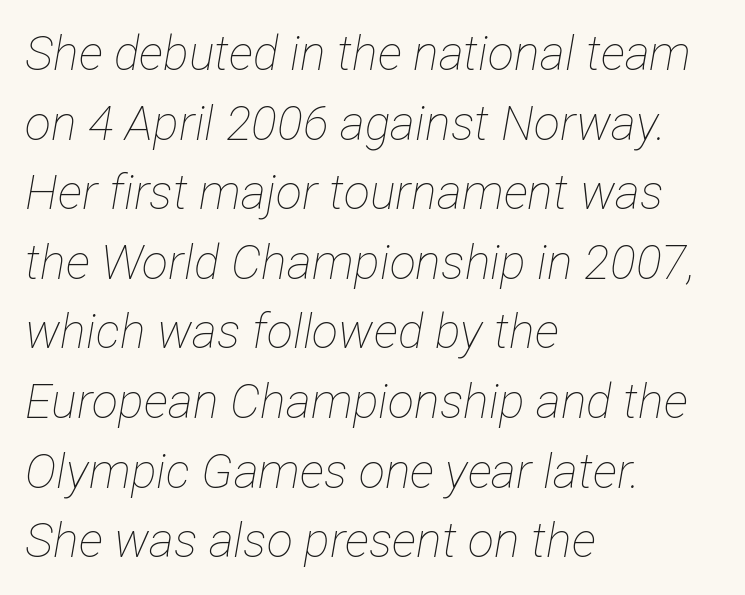
Q: Is the text bold? A: No.
Q: Is the text italic (slanted)? A: Yes, it leans right by about 12 degrees.
Q: Is the text underlined? A: No.
Q: How is the paragraph aligned? A: Left-aligned.
Q: Is the spacing between letters normal or unusually wide? A: Normal.
Q: Is the spacing between lines tight, normal or loose? A: Normal.
Q: Width (condensed, normal, or wide)? A: Condensed.
Q: Stroke contrast? A: Low.
Q: x-height? A: Medium.
Q: Monospaced? A: No.
